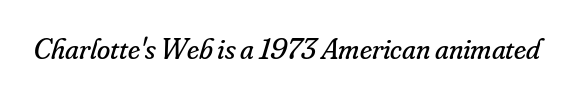
Q: Is the text bold? A: No.
Q: Is the text italic (slanted)? A: Yes, it leans right by about 16 degrees.
Q: Is the typeface a serif or a sans-serif typeface? A: Serif.
Q: Is the text underlined? A: No.
Q: Is the spacing between letters normal or unusually wide? A: Normal.
Q: Width (condensed, normal, or wide)? A: Normal.
Q: Stroke contrast? A: Low.
Q: x-height? A: Small.
Q: Monospaced? A: No.
